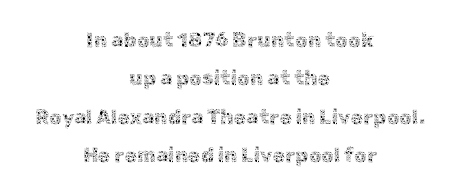
The image shows 20 px text type, upright; set centered, loose line spacing (1.92x), normal letter spacing, not underlined.
